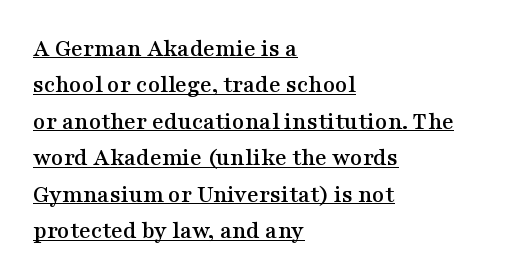
The image shows 25 px text type, upright; set left-aligned, normal line spacing (1.46x), normal letter spacing, underlined.
